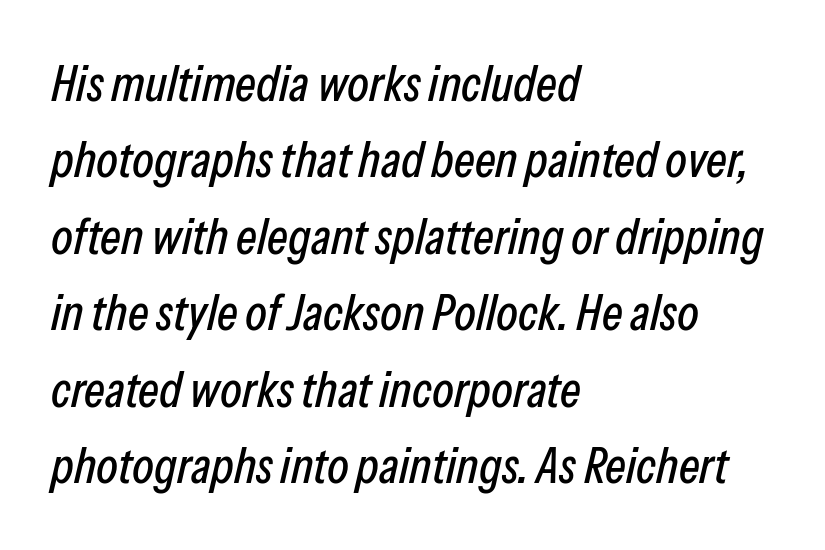
The image shows 50 px condensed type, italic (leaning right); set left-aligned, normal line spacing (1.53x), normal letter spacing, not underlined; low stroke contrast and a medium x-height.
